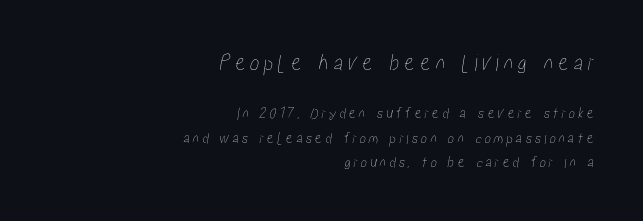
Q: Is the text underlined? A: No.
Q: How is the paragraph aligned? A: Right-aligned.
Q: Is the spacing between lines tight, normal or loose? A: Normal.
Q: Which block of text is set in a larger size, the first (top) or the second (bottom)? A: The first (top) one.
